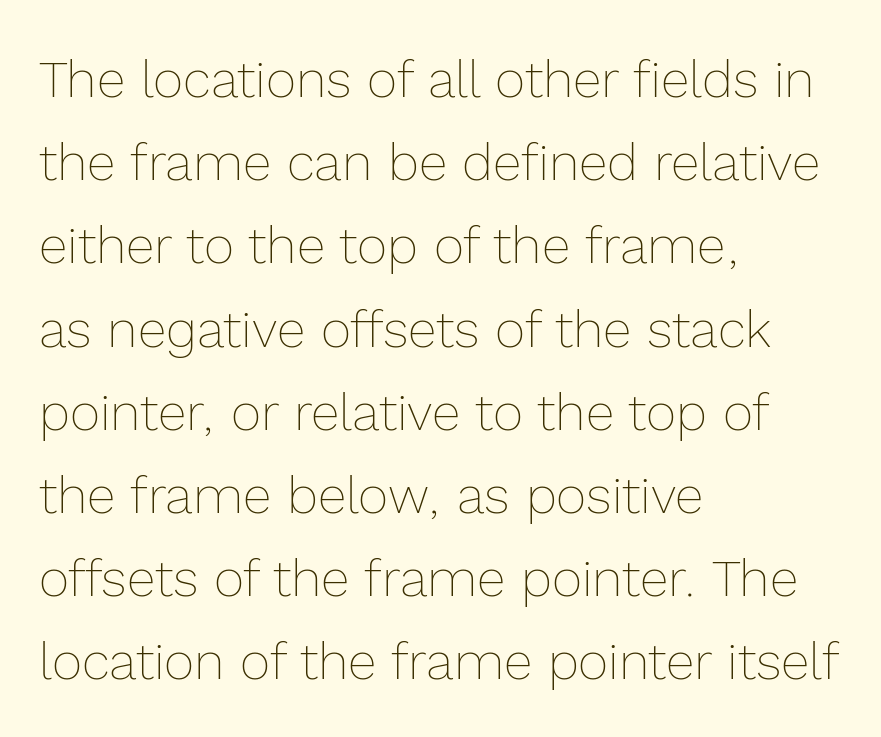
The image shows 52 px thin type, upright; set left-aligned, normal line spacing (1.6x), normal letter spacing, not underlined; a medium x-height.
